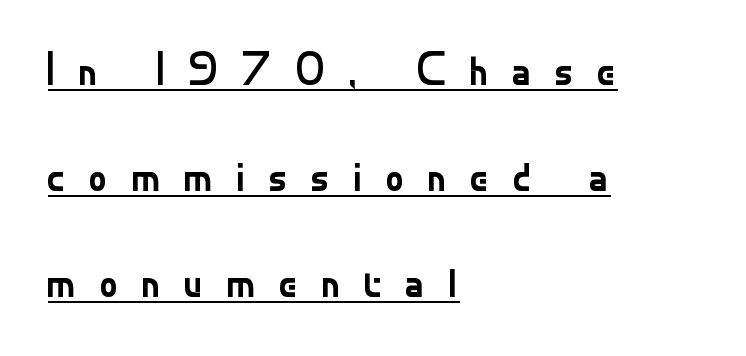
The lettering stays uniformly vertical, giving the passage a roman look. Observe the wide spacing: letters keep a clear distance from each other. Serif or sans? Sans — the stroke terminals are bare. Leading is clearly above the norm, producing a sparse column.
